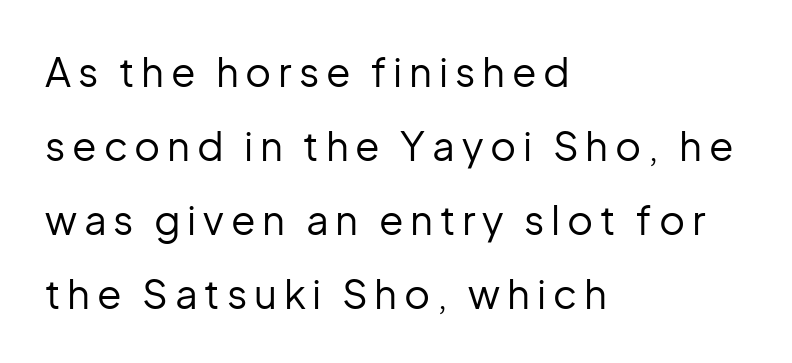
Each letter keeps its own natural width here, so spacing adapts to shape. No feet cap the strokes, marking this as sans-serif type. No heavy texture on the line: the type isn't bold. The setting favours the left margin, as ordinary paragraphs usually do. Tall strokes in this sample are plumb rather than angled.
